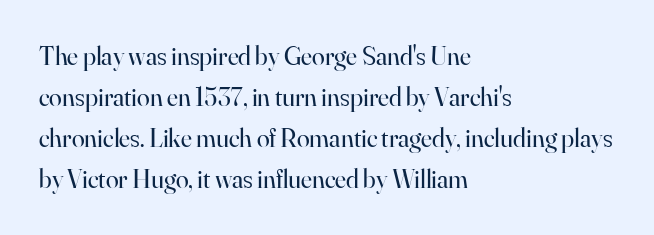
The words here are not underlined. Unbolded letterforms with no extra heft. Quick note: interline space is typical. These lines stack with their left ends in a neat column. Ordinary non-slanted type is in use. Here the glyphs are tracked normally, forming tight word shapes.
